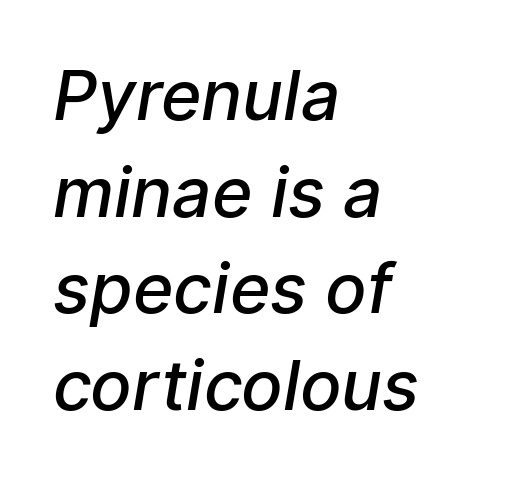
The image shows 69 px semibold sans-serif type; set left-aligned, normal line spacing (1.4x), normal letter spacing, not underlined; low stroke contrast and a medium x-height.
